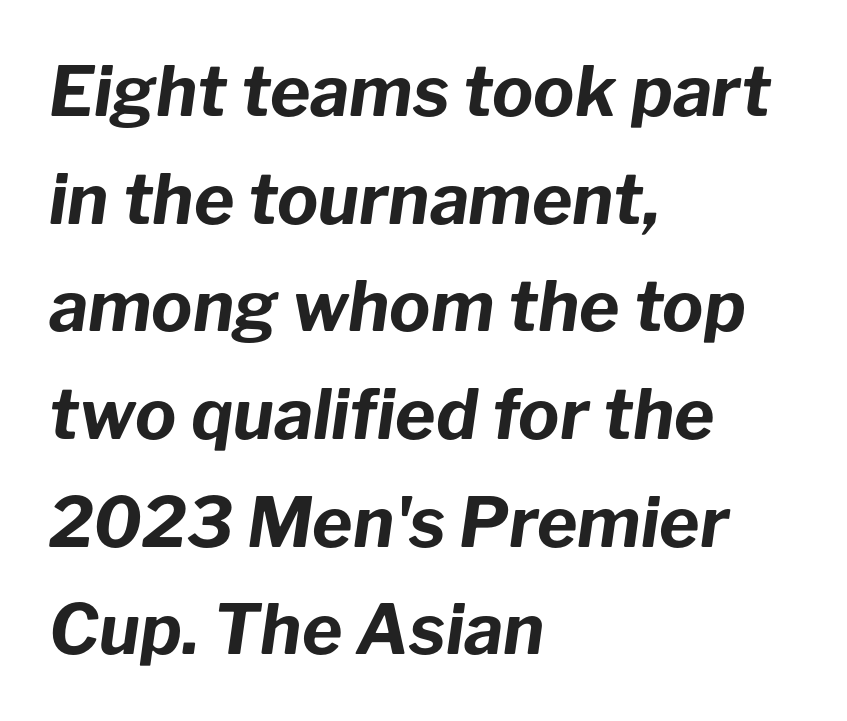
Q: Is the text bold? A: Yes.
Q: Is the text italic (slanted)? A: Yes, it leans right by about 8 degrees.
Q: Is the text underlined? A: No.
Q: How is the paragraph aligned? A: Left-aligned.
Q: Is the spacing between letters normal or unusually wide? A: Normal.
Q: Is the spacing between lines tight, normal or loose? A: Normal.
Q: Width (condensed, normal, or wide)? A: Normal.
Q: Stroke contrast? A: Low.
Q: x-height? A: Medium.
Q: Monospaced? A: No.
